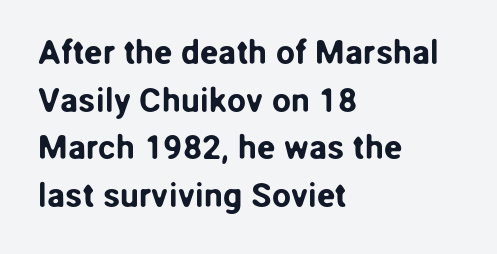
{"serif": "no", "italic": "no", "width": "normal", "stroke_contrast": "low", "x_height": "medium", "monospaced": "no", "underline": "no", "align": "left", "line_spacing": "normal", "line_spacing_ratio": 1.4, "letter_spacing": "normal", "letter_spacing_em": 0.0, "glyph_px": 34}
